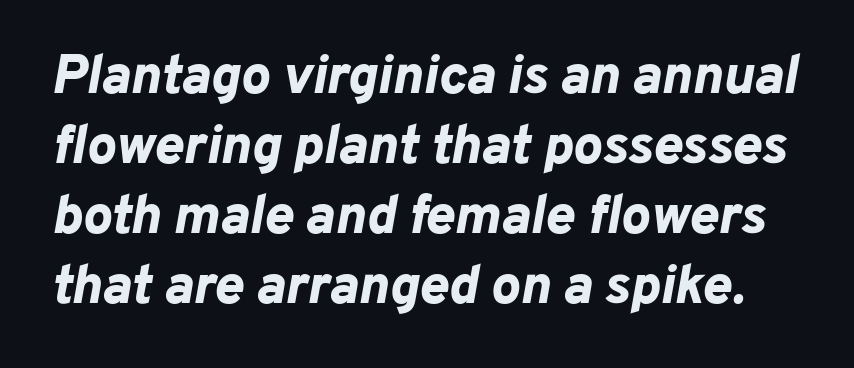
{"italic": "yes", "lean": "right", "slant_degrees": 10, "bold": "yes", "weight": "bold", "width": "normal", "stroke_contrast": "low", "x_height": "medium", "monospaced": "no", "underline": "no", "line_spacing": "normal", "line_spacing_ratio": 1.27, "letter_spacing": "normal", "letter_spacing_em": 0.0, "glyph_px": 55}
